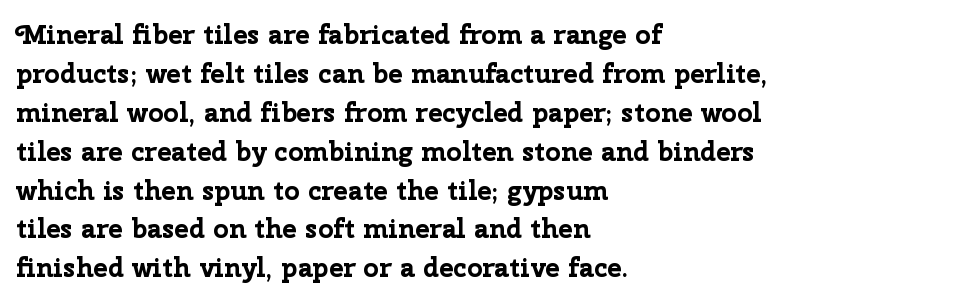
{"italic": "no", "bold": "yes", "underline": "no", "align": "left", "line_spacing": "normal", "line_spacing_ratio": 1.44, "letter_spacing": "normal", "letter_spacing_em": 0.0, "glyph_px": 27}
